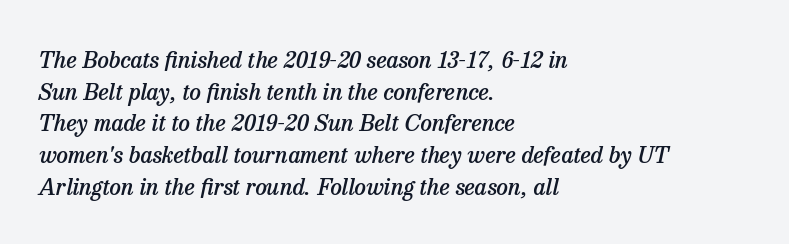
Nobody touched the tracking dial on this one. Weight: semibold (demi). Is there much room between lines? A standard amount, neither cramped nor airy. The letters are slanted; this is an italic face. Plain, unruled lines of type. Short and long lines alike share a common starting point at left.
